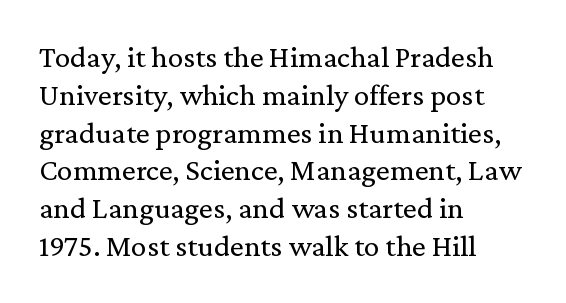
The image shows 31 px regular-weight serif type, upright; set left-aligned, line spacing 1.22x, normal letter spacing, not underlined; low stroke contrast and a medium x-height.
